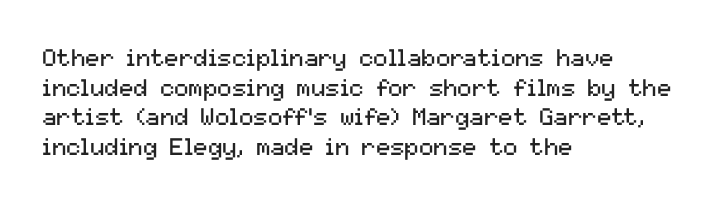
{"italic": "no", "bold": "no", "underline": "no", "align": "left", "line_spacing_ratio": 1.23, "letter_spacing": "normal", "letter_spacing_em": 0.0, "glyph_px": 24}
